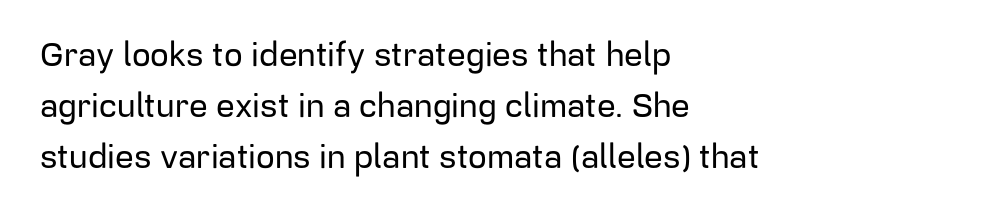
Any mark beneath the type? The region is blank. Leading: standard. The rendering uses natural spacing where letterforms have individual widths. Rendered with straight, roman letterforms. Type style note: lacks serifs.
